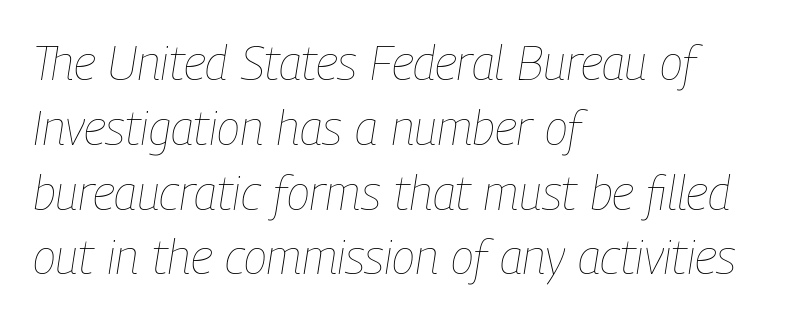
{"italic": "yes", "lean": "right", "slant_degrees": 9, "bold": "no", "weight": "thin", "width": "condensed", "stroke_contrast": "low", "x_height": "medium", "monospaced": "no", "underline": "no", "align": "left", "line_spacing": "normal", "line_spacing_ratio": 1.35, "letter_spacing": "normal", "letter_spacing_em": 0.0, "glyph_px": 48}
